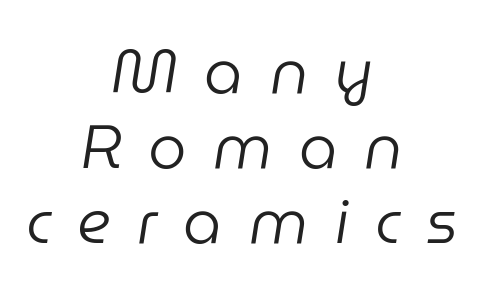
The image shows 61 px regular-weight type, italic (leaning right); set centered, line spacing 1.23x, unusually wide letter spacing (+0.43 em), not underlined; low stroke contrast and a medium x-height.
